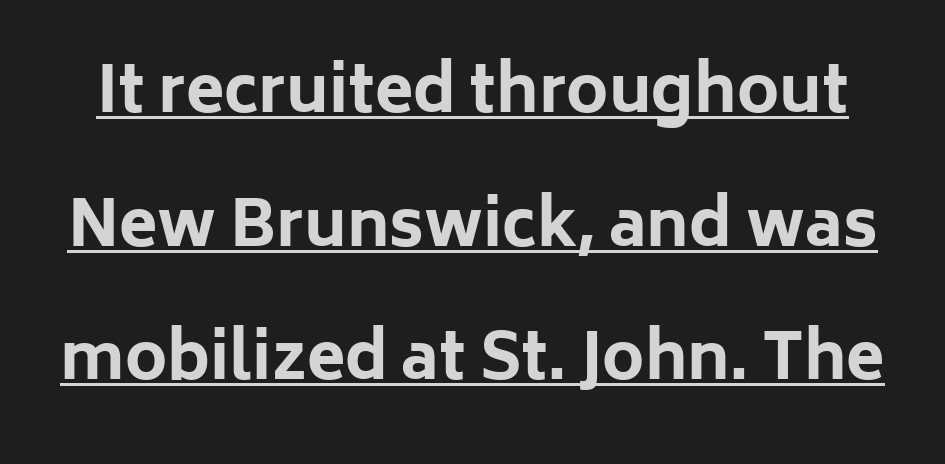
The image shows 63 px bold sans-serif type, upright; set loose line spacing (2.12x), normal letter spacing, underlined; low stroke contrast and a medium x-height.
